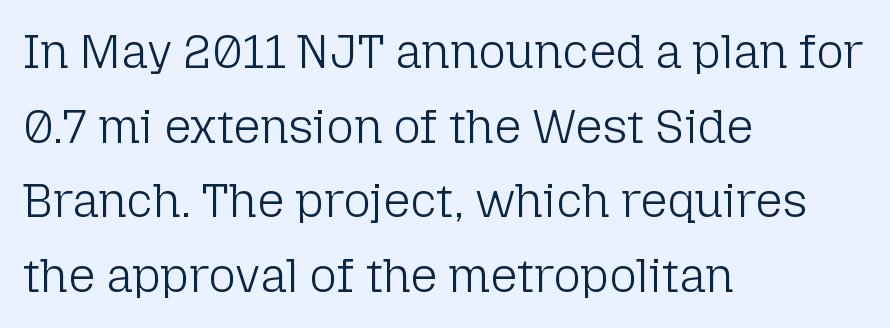
Rendered with straight, roman letterforms. Are there feet on the stems? There aren't — it's a sans. The typeface has the unassuming heft of standard copy or less. The rendering keeps characters at their native spacing. The passage shown is typed in a proportional face where columns would drift. Only glyphs here, with clear space below each row.
